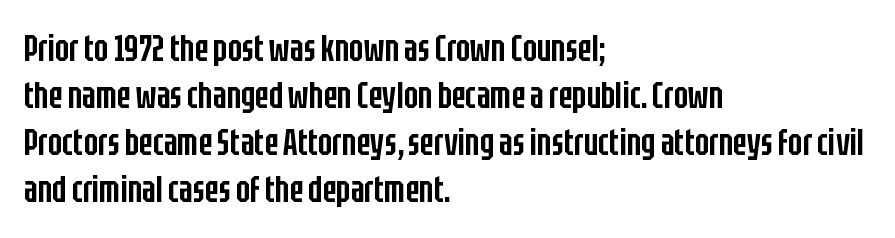
{"serif": "no", "italic": "no", "bold": "semi", "weight": "semibold", "width": "condensed", "stroke_contrast": "low", "x_height": "large", "monospaced": "no", "underline": "no", "align": "left", "line_spacing": "normal", "line_spacing_ratio": 1.27, "letter_spacing": "normal", "letter_spacing_em": 0.0, "glyph_px": 37}
